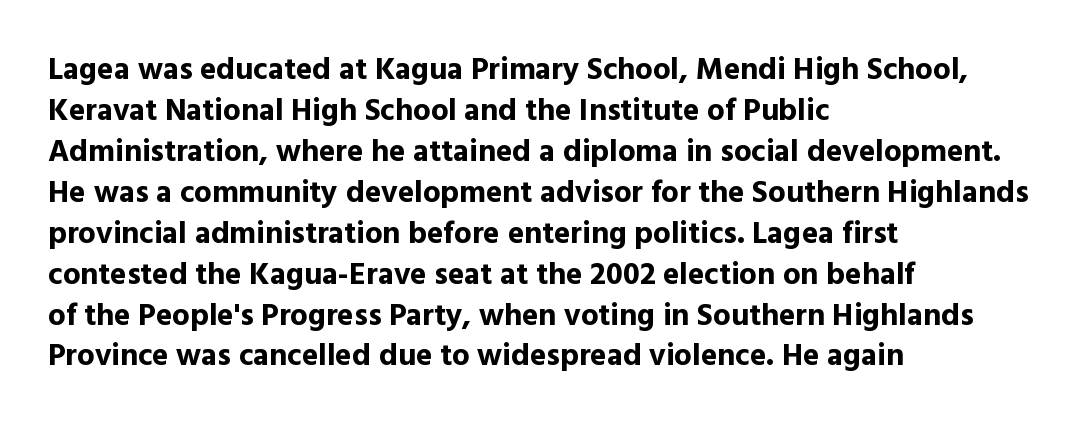
Q: Is the text bold? A: Yes.
Q: Is the text italic (slanted)? A: No, it is upright.
Q: Is the typeface a serif or a sans-serif typeface? A: Sans-serif.
Q: Is the text underlined? A: No.
Q: How is the paragraph aligned? A: Left-aligned.
Q: Is the spacing between letters normal or unusually wide? A: Normal.
Q: Is the spacing between lines tight, normal or loose? A: Normal.
Q: Width (condensed, normal, or wide)? A: Normal.
Q: x-height? A: Medium.
Q: Monospaced? A: No.
